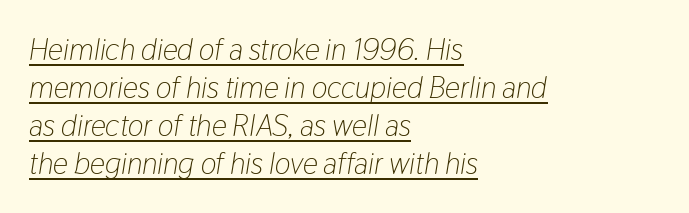
Q: Is the text bold? A: No.
Q: Is the text italic (slanted)? A: Yes, it leans right by about 9 degrees.
Q: Is the text underlined? A: Yes.
Q: How is the paragraph aligned? A: Left-aligned.
Q: Is the spacing between letters normal or unusually wide? A: Normal.
Q: Is the spacing between lines tight, normal or loose? A: Normal.
Q: Width (condensed, normal, or wide)? A: Condensed.
Q: Stroke contrast? A: Low.
Q: x-height? A: Medium.
Q: Monospaced? A: No.
